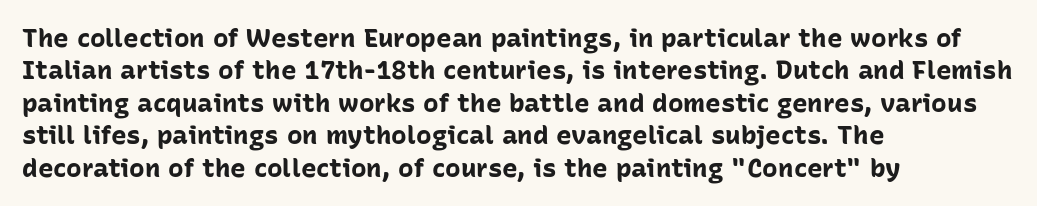
The image shows 26 px bold type, upright; set left-aligned, normal line spacing (1.25x), normal letter spacing, not underlined.
